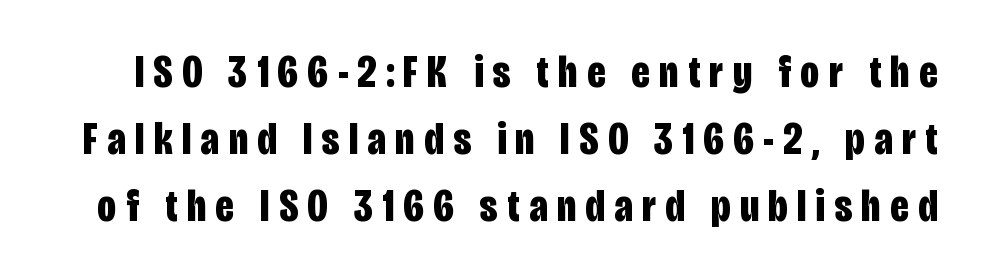
Underline: absent. Students, observe: this is what conventionally led text looks like. Display-style spreading of the glyphs; the letterfit is very open. Heavy-handed strokes throughout: this text is bold. Do the characters align in a grid? No, the font is proportional. These lines were composed using upright roman letters.
